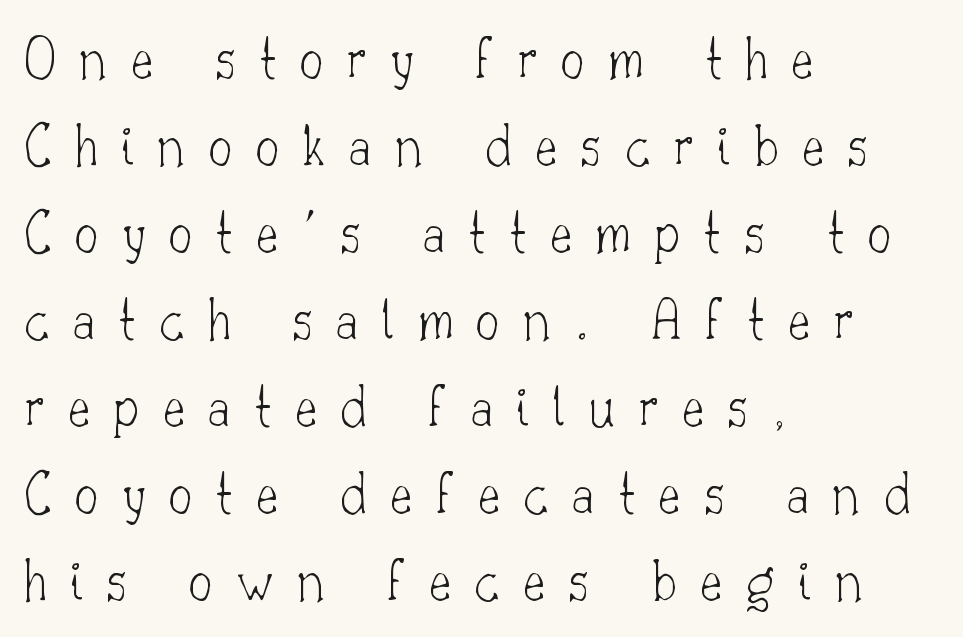
The image shows 60 px thin serif type, upright; set left-aligned, normal line spacing (1.45x), unusually wide letter spacing (+0.39 em), not underlined; low stroke contrast and a small x-height.
